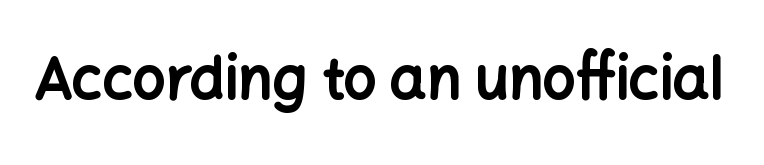
Q: Is the text bold? A: Yes.
Q: Is the text italic (slanted)? A: No, it is upright.
Q: Is the typeface a serif or a sans-serif typeface? A: Sans-serif.
Q: Is the text underlined? A: No.
Q: Is the spacing between letters normal or unusually wide? A: Normal.
Q: Width (condensed, normal, or wide)? A: Normal.
Q: Stroke contrast? A: Low.
Q: x-height? A: Medium.
Q: Monospaced? A: No.
